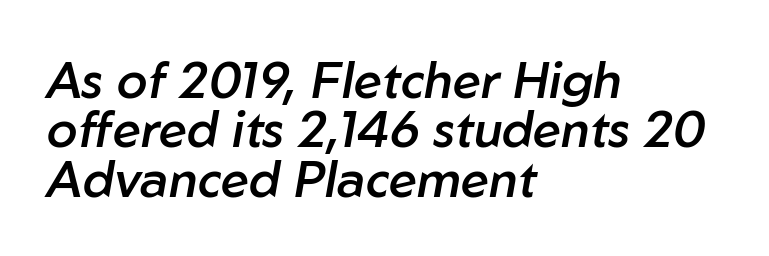
{"italic": "yes", "lean": "right", "slant_degrees": 10, "bold": "semi", "weight": "semibold", "width": "normal", "stroke_contrast": "low", "x_height": "medium", "monospaced": "no", "underline": "no", "align": "left", "line_spacing": "tight", "line_spacing_ratio": 0.99, "letter_spacing": "normal", "letter_spacing_em": 0.0, "glyph_px": 50}
